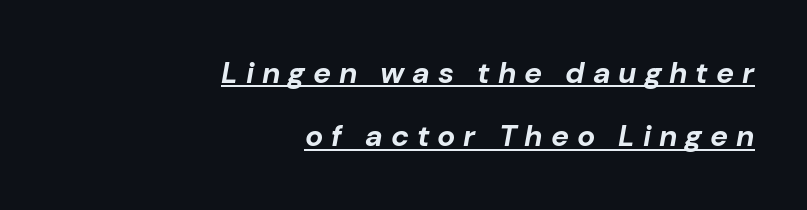
The image shows 30 px bold type, italic (leaning right); set right-aligned, loose line spacing (2.11x), unusually wide letter spacing (+0.26 em), underlined; low stroke contrast and a medium x-height.
